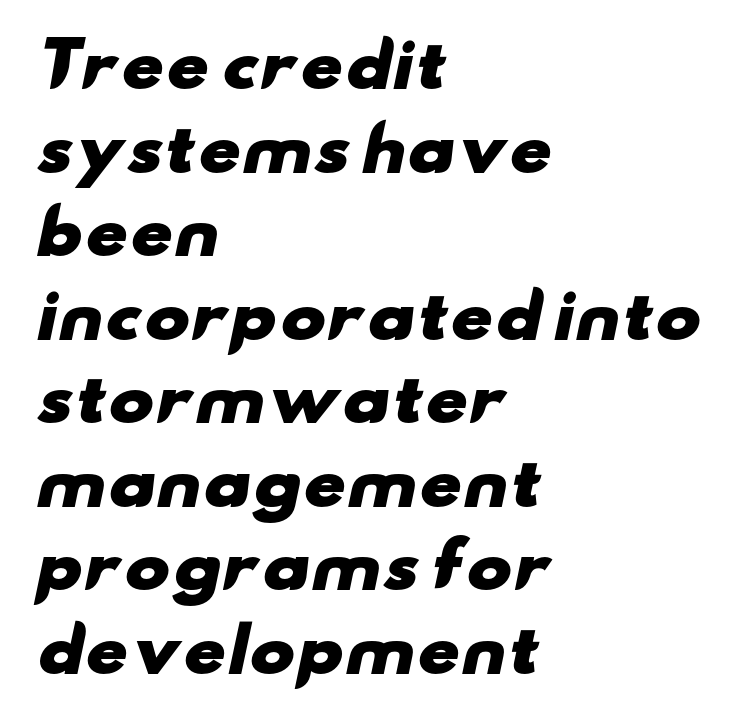
Q: Is the text bold? A: Yes.
Q: Is the typeface a serif or a sans-serif typeface? A: Sans-serif.
Q: Is the text underlined? A: No.
Q: How is the paragraph aligned? A: Left-aligned.
Q: Is the spacing between letters normal or unusually wide? A: Normal.
Q: Is the spacing between lines tight, normal or loose? A: Normal.
Q: Width (condensed, normal, or wide)? A: Wide.
Q: Stroke contrast? A: Low.
Q: x-height? A: Small.
Q: Monospaced? A: No.
